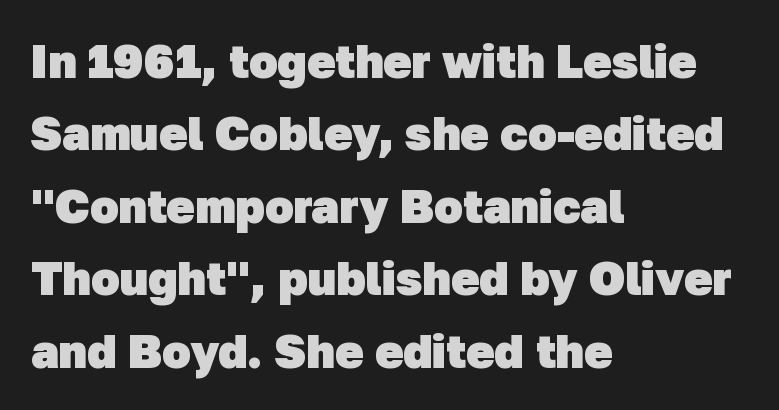
The vertical gap from one line to the next is medium. Set as a true bold cut, around the 700 mark. A sans-serif font was chosen for this passage. These lines keep a tight, regular rhythm from letter to letter. The passage shown is typed in a proportional face where columns would drift. Words float on clear page, feet unadorned.
